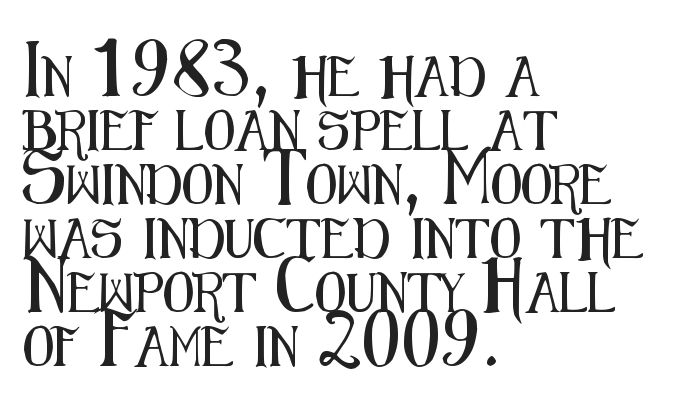
The ragged edge is on the right, which tells us the setting is flush left. Ascenders rise straight up at ninety degrees. A typesetter would call this proportional, since set widths differ per character. Check under the words: just untouched page. What stands out about the letter spacing? Nothing — it is the standard amount.
